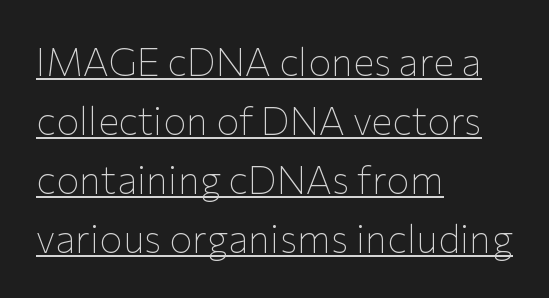
Has an underline been added? It has. Leading matches the norm, producing a regular column. What stands out about the letter spacing? Nothing — it is the standard amount. Think of a printed novel: that variable character pitch is what you see here. Upright lettering throughout. Stem width sits at or under what a default text font uses.
